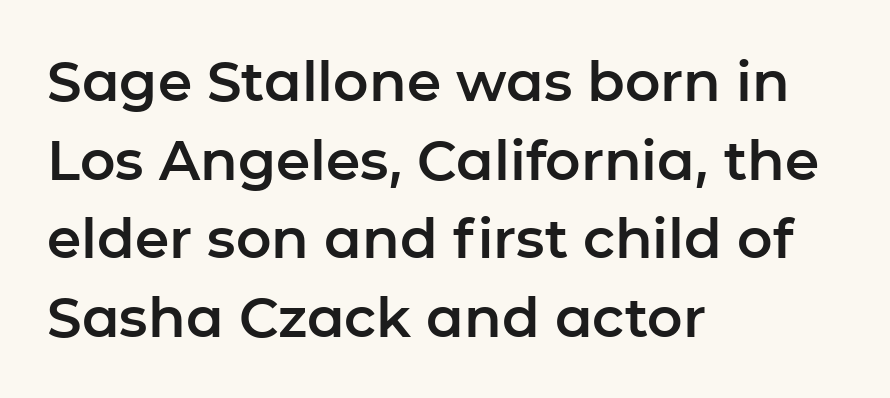
Proportional: the letters do not fall into vertical columns. The face used here is a sans, in the tradition of grotesques and geometrics. Rule under the text: the space is simply empty. Horizontal bands of white between lines are of average thickness. Characters remain perfectly vertical along every line.
